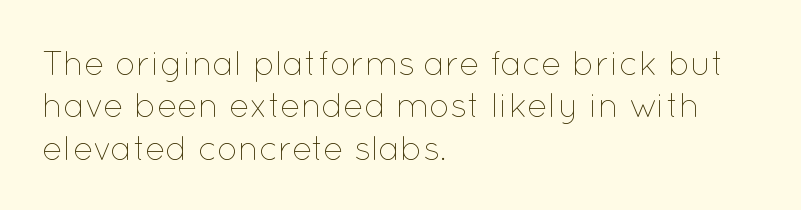
Q: Is the text bold? A: No.
Q: Is the text italic (slanted)? A: No, it is upright.
Q: Is the text underlined? A: No.
Q: How is the paragraph aligned? A: Left-aligned.
Q: Is the spacing between letters normal or unusually wide? A: Normal.
Q: Is the spacing between lines tight, normal or loose? A: Normal.
Q: Width (condensed, normal, or wide)? A: Normal.
Q: Stroke contrast? A: Low.
Q: x-height? A: Medium.
Q: Monospaced? A: No.
